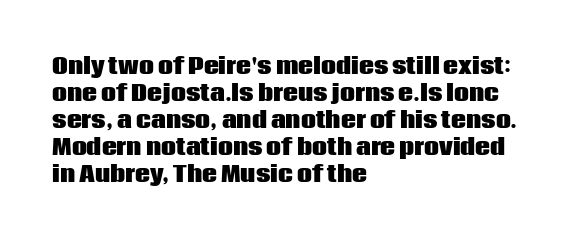
Q: Is the text bold? A: Yes.
Q: Is the text italic (slanted)? A: No, it is upright.
Q: Is the text underlined? A: No.
Q: How is the paragraph aligned? A: Left-aligned.
Q: Is the spacing between letters normal or unusually wide? A: Normal.
Q: Is the spacing between lines tight, normal or loose? A: Normal.
